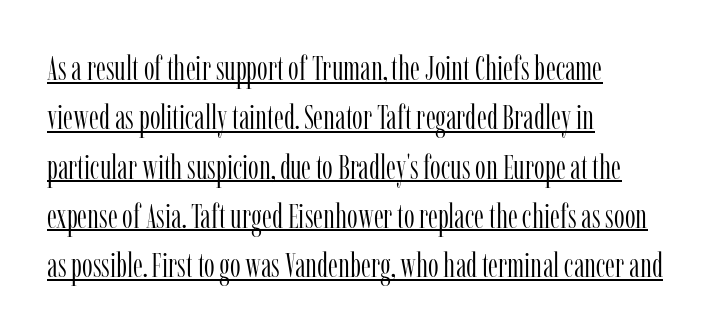
In terms of letterspacing, this is plain default setting. Vertical stems look standard width or narrower in stroke. Leading matches the norm, producing a regular column. Where is the straight margin? On the left. Looks like someone drew a line under every word here.
